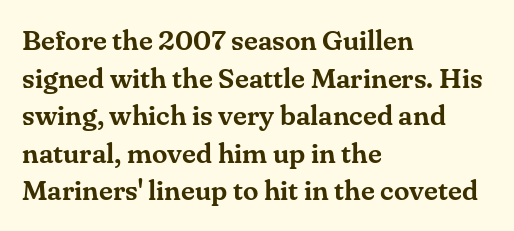
The image shows 28 px serif type, upright; set left-aligned, normal line spacing (1.34x), normal letter spacing, not underlined; medium stroke contrast and a small x-height.
